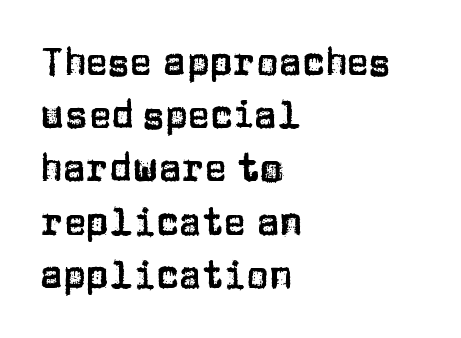
{"serif": "no", "italic": "no", "width": "normal", "stroke_contrast": "low", "x_height": "large", "monospaced": "no", "underline": "no", "align": "left", "line_spacing": "normal", "line_spacing_ratio": 1.4, "letter_spacing": "normal", "letter_spacing_em": 0.0, "glyph_px": 38}
